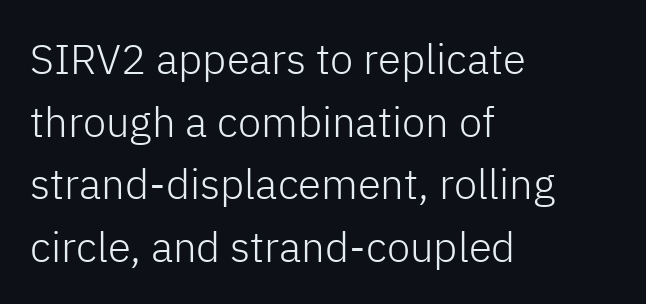
Nothing heavy about these letters — not bold at all. Tracking value appears to be zero — textbook default spacing. Whoever set this chose a conventional vertical rhythm. I'd call this a sans setting — the letters go barefoot. Lines of text with bare space underneath. The letters stand straight up with perfectly vertical stems.
